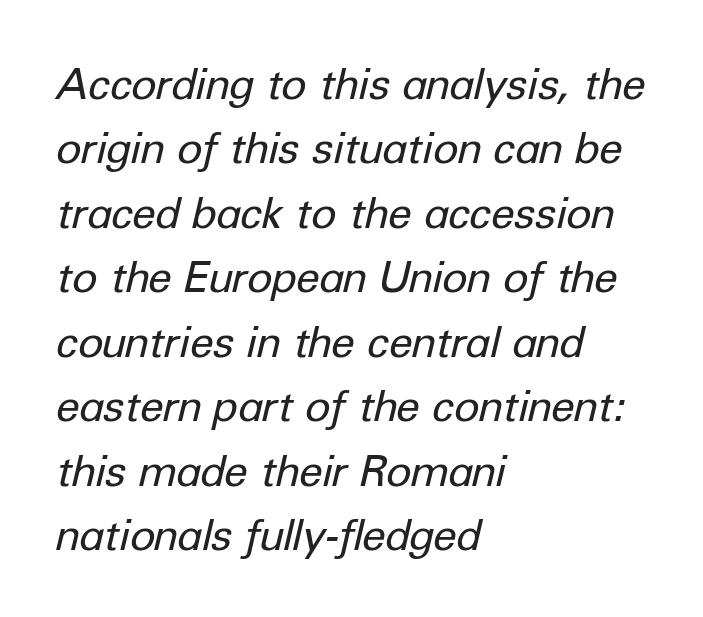
{"italic": "yes", "lean": "right", "slant_degrees": 12, "bold": "no", "weight": "regular", "width": "normal", "stroke_contrast": "low", "x_height": "medium", "monospaced": "no", "underline": "no", "align": "left", "line_spacing": "normal", "line_spacing_ratio": 1.5, "letter_spacing": "normal", "letter_spacing_em": 0.0, "glyph_px": 43}
